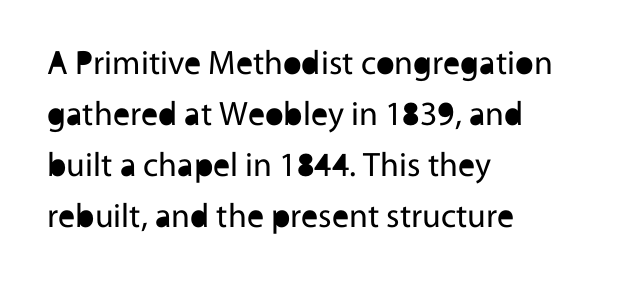
The gaps between neighbouring characters are ordinary and unremarkable. The letters stand upright; this is a roman face. A typesetter would call this proportional, since set widths differ per character. Is the block centered? No — it sits flush against the left margin.
